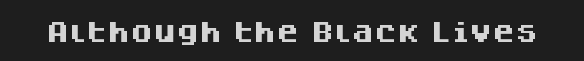
Notice how thick the strokes are: this is what a full bold looks like. In terms of letterspacing, this is plain default setting. The specimen omits any rule beneath the text block's lines. The lettering stays uniformly vertical, giving the passage a roman look.
